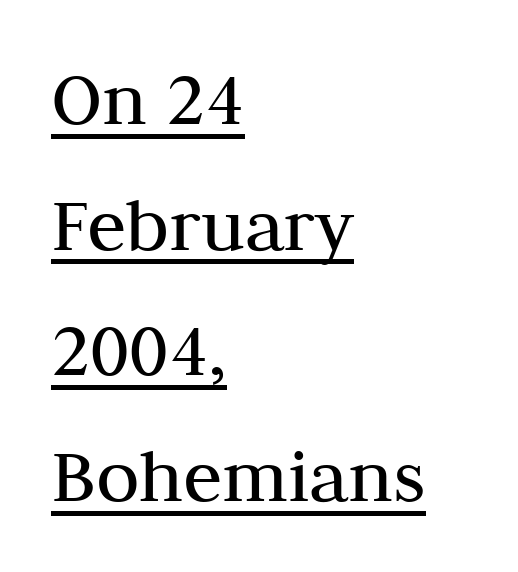
The image shows 80 px regular-weight serif type, upright; set left-aligned, normal line spacing (1.57x), normal letter spacing, underlined; medium stroke contrast and a medium x-height.
